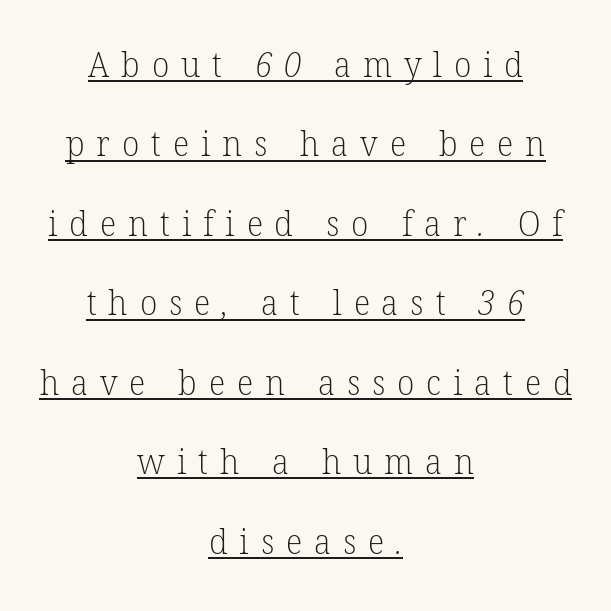
{"serif": "yes", "bold": "no", "weight": "light", "width": "normal", "stroke_contrast": "low", "x_height": "medium", "monospaced": "no", "underline": "yes", "align": "center", "line_spacing": "loose", "line_spacing_ratio": 2.27, "letter_spacing": "wide", "letter_spacing_em": 0.34, "glyph_px": 35}
